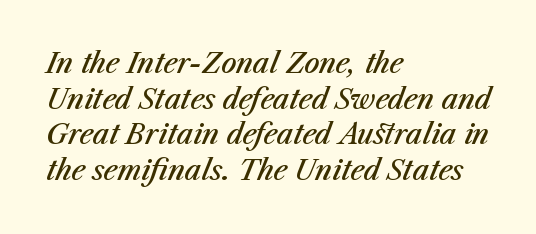
Q: Is the text bold? A: Semi-bold.
Q: Is the text italic (slanted)? A: Yes, it leans right by about 23 degrees.
Q: Is the text underlined? A: No.
Q: How is the paragraph aligned? A: Left-aligned.
Q: Is the spacing between letters normal or unusually wide? A: Normal.
Q: Is the spacing between lines tight, normal or loose? A: Normal.
